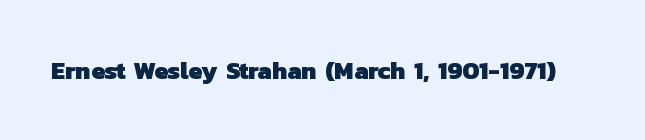
The image shows 25 px bold type; set normal letter spacing, not underlined.
